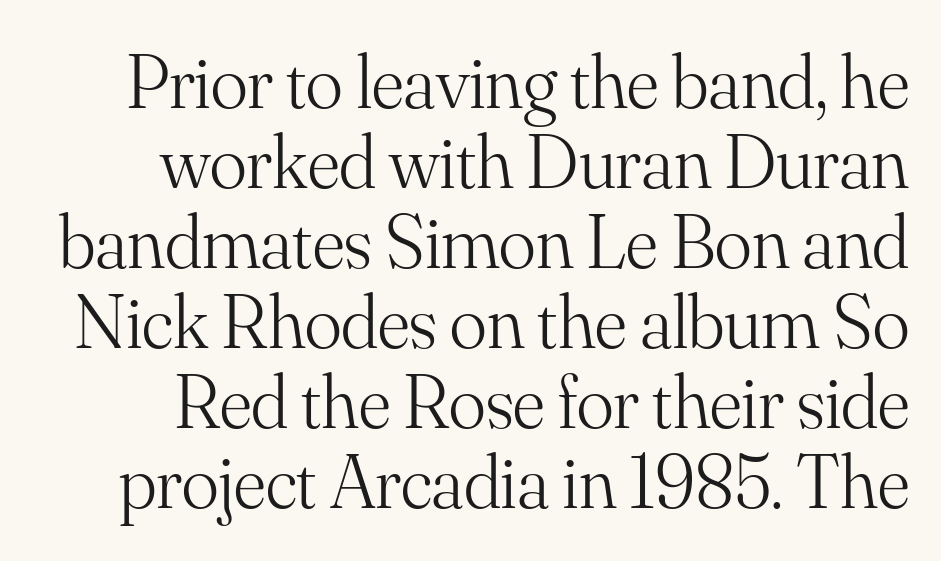
{"serif": "yes", "italic": "no", "bold": "no", "weight": "light", "width": "normal", "stroke_contrast": "medium", "x_height": "small", "monospaced": "no", "underline": "no", "line_spacing": "tight", "line_spacing_ratio": 1.04, "letter_spacing": "normal", "letter_spacing_em": 0.0, "glyph_px": 77}
